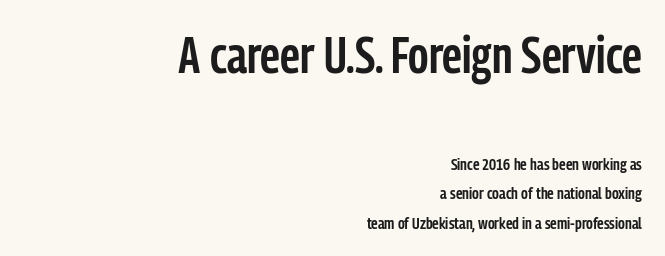
The image shows 51 px semibold, condensed sans-serif type, upright; set right-aligned, line spacing 1.74x, normal letter spacing, not underlined; the first (top) block is 3.0x larger; low stroke contrast and a medium x-height.
